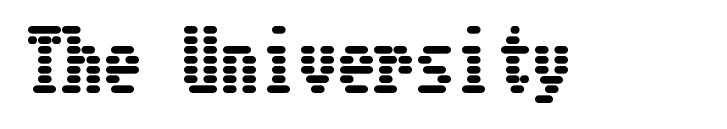
Q: Is the text italic (slanted)? A: No, it is upright.
Q: Is the text underlined? A: No.
Q: Is the spacing between letters normal or unusually wide? A: Normal.
Q: Width (condensed, normal, or wide)? A: Condensed.
Q: Stroke contrast? A: Low.
Q: x-height? A: Medium.
